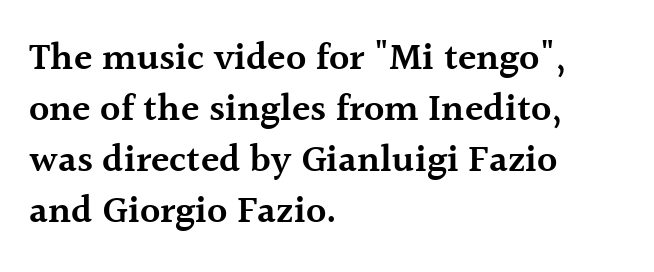
The image shows 38 px semibold serif type, upright; set left-aligned, normal line spacing (1.34x), normal letter spacing, not underlined; a medium x-height.
